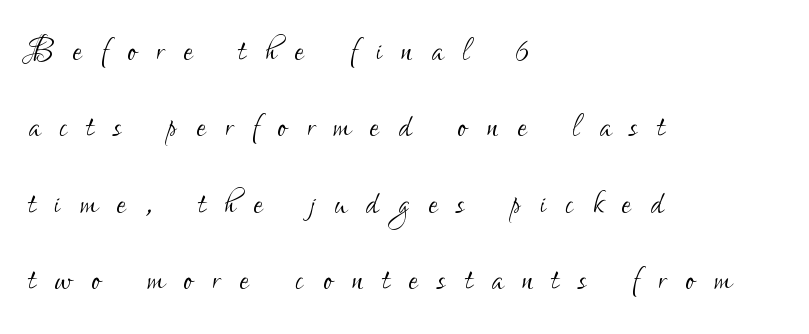
The image shows 42 px light, condensed sans-serif type; set left-aligned, line spacing 1.82x, unusually wide letter spacing (+0.46 em), not underlined; low stroke contrast and a small x-height.
